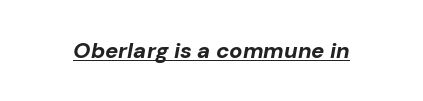
You'd pick this weight for a headline — it's a proper bold. The whole block is typeset with a tilt. These characters rest on top of a visible drawn line. What stands out about the letter spacing? Nothing — it is the standard amount.
